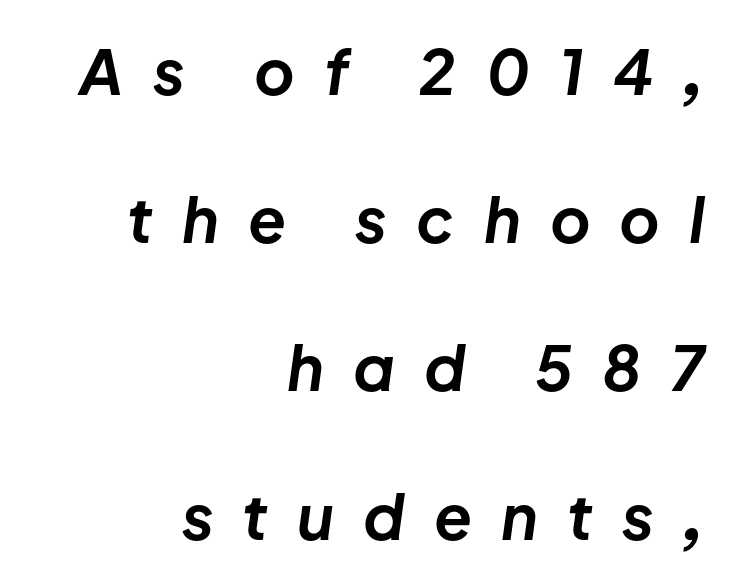
{"italic": "yes", "lean": "right", "slant_degrees": 8, "bold": "yes", "weight": "bold", "width": "normal", "stroke_contrast": "low", "x_height": "medium", "monospaced": "no", "underline": "no", "align": "right", "line_spacing": "loose", "line_spacing_ratio": 2.39, "letter_spacing": "wide", "letter_spacing_em": 0.47, "glyph_px": 62}
